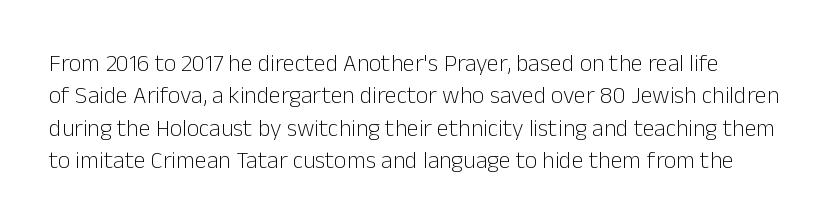
The image shows 24 px text type, upright; set normal line spacing (1.35x), normal letter spacing, not underlined.
